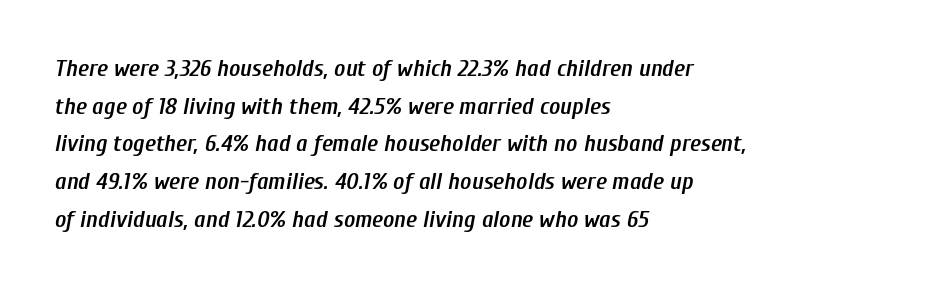
Q: Is the text bold? A: Semi-bold.
Q: Is the text italic (slanted)? A: Yes, it leans right by about 10 degrees.
Q: Is the text underlined? A: No.
Q: How is the paragraph aligned? A: Left-aligned.
Q: Is the spacing between letters normal or unusually wide? A: Normal.
Q: Is the spacing between lines tight, normal or loose? A: Normal.
